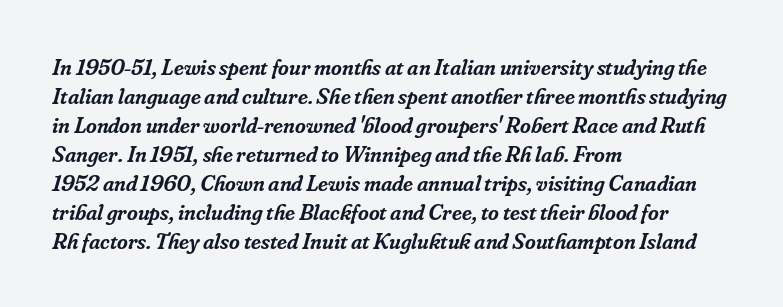
The image shows 23 px text type, italic (leaning right); set left-aligned, normal line spacing (1.26x), normal letter spacing, not underlined.
